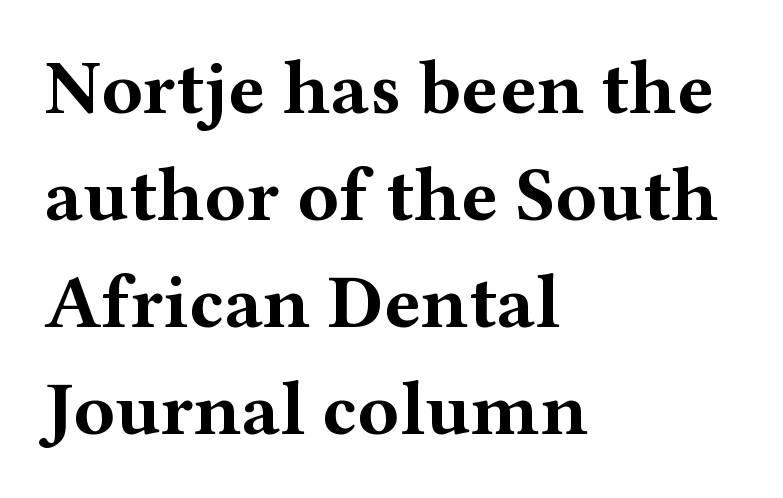
{"serif": "yes", "italic": "no", "bold": "yes", "weight": "bold", "width": "wide", "stroke_contrast": "medium", "x_height": "medium", "monospaced": "no", "underline": "no", "align": "left", "line_spacing": "normal", "line_spacing_ratio": 1.39, "letter_spacing": "normal", "letter_spacing_em": 0.0, "glyph_px": 77}
